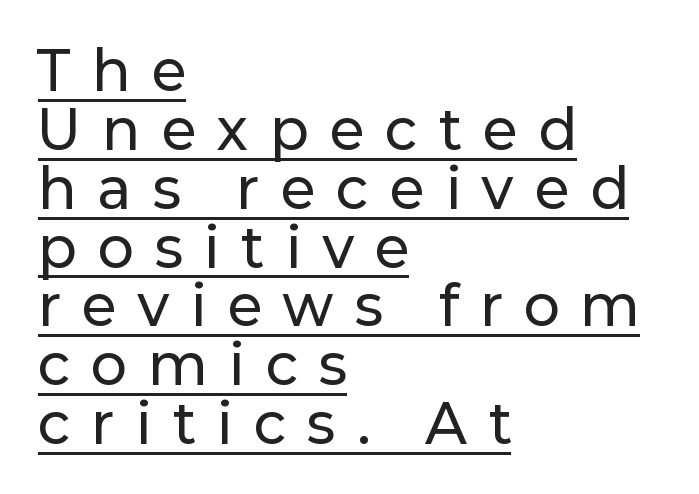
The image shows 54 px sans-serif type, upright; set left-aligned, tight line spacing (1.09x), unusually wide letter spacing (+0.41 em), underlined; low stroke contrast and a medium x-height.
